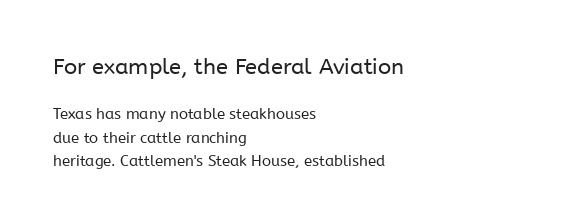
{"italic": "no", "bold": "no", "underline": "no", "align": "left", "line_spacing": "normal", "line_spacing_ratio": 1.57, "letter_spacing": "normal", "letter_spacing_em": 0.0, "larger_block": "first", "size_ratio": 1.47, "glyph_px": 22}
